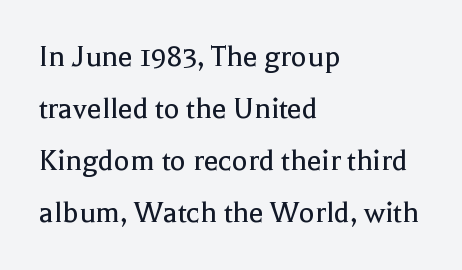
These lines are composed in type with serifs. Posture: straight, roman, zero tilt. Alignment: flush left. Is the letter spacing exaggerated? No — it looks like the ordinary default. Letters have the restrained weight of plain body copy at most. Regular leading.
